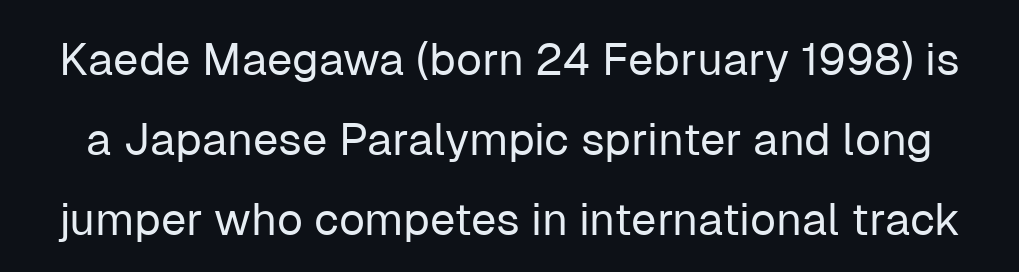
The image shows 45 px regular-weight sans-serif type, upright; set line spacing 1.78x, normal letter spacing, not underlined; low stroke contrast and a medium x-height.
